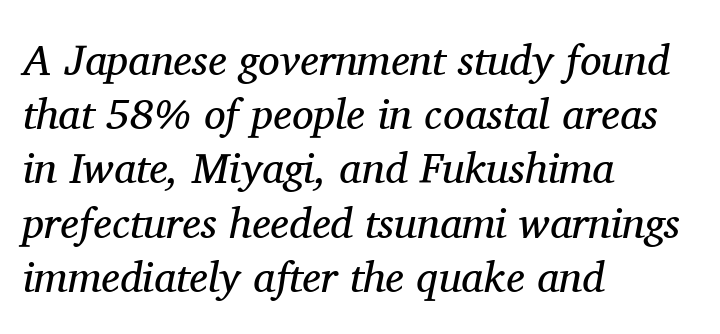
{"serif": "yes", "italic": "yes", "lean": "right", "slant_degrees": 11, "bold": "no", "weight": "regular", "width": "normal", "stroke_contrast": "medium", "x_height": "medium", "monospaced": "no", "underline": "no", "align": "left", "line_spacing": "normal", "line_spacing_ratio": 1.26, "letter_spacing": "normal", "letter_spacing_em": 0.0, "glyph_px": 43}
